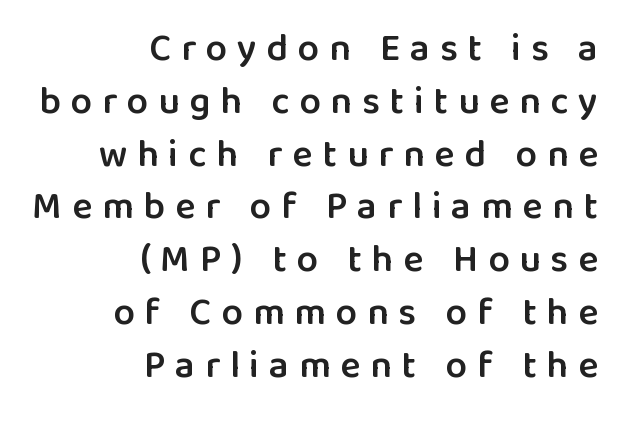
Q: Is the text bold? A: Semi-bold.
Q: Is the text italic (slanted)? A: No, it is upright.
Q: Is the typeface a serif or a sans-serif typeface? A: Sans-serif.
Q: Is the text underlined? A: No.
Q: How is the paragraph aligned? A: Right-aligned.
Q: Is the spacing between letters normal or unusually wide? A: Unusually wide.
Q: Is the spacing between lines tight, normal or loose? A: Normal.
Q: Width (condensed, normal, or wide)? A: Normal.
Q: Stroke contrast? A: Low.
Q: x-height? A: Medium.
Q: Monospaced? A: No.
